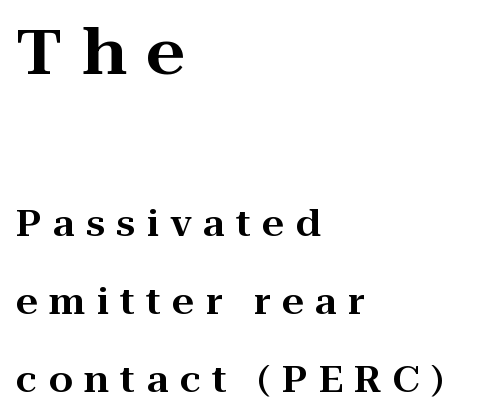
The image shows 62 px wide serif type, upright; set left-aligned, loose line spacing (2.22x), unusually wide letter spacing (+0.32 em), not underlined; the first (top) block is 1.77x larger; high stroke contrast and a medium x-height.
